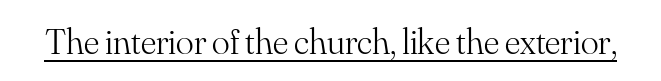
On a weight scale, this lands at 450 or below. The face used here is proportionally spaced, like ordinary book or web type. Words appear dense and cohesive because spacing is normal. Ascenders rise straight up at ninety degrees. Regarding serifs, this sample has them. Underlining? Definitely there.
